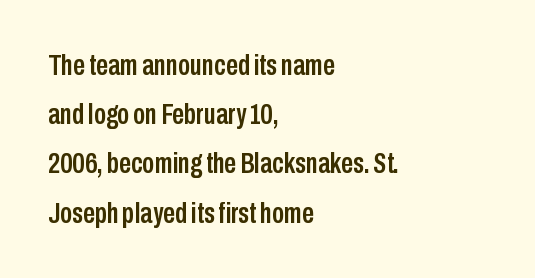
The gaps between neighbouring characters are ordinary and unremarkable. Rule under the text: the space is simply empty. Do the characters align in a grid? No, the font is proportional. The lines sit at an ordinary, default distance from one another. The face used here is a sans, in the tradition of grotesques and geometrics. Rendered with straight, roman letterforms.
